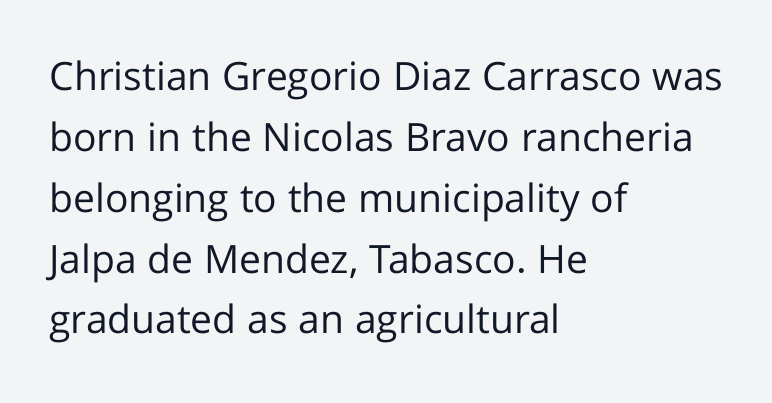
This rendering leaves character spacing at its baseline value. The compositor pushed each line to the left boundary. Check the space under the baseline: it is left empty. The weight would be labelled regular, book, light, or lighter still. Summary of vertical rhythm: regular, with standard interline spacing. Varying glyph widths throughout — classic text-font behaviour.
